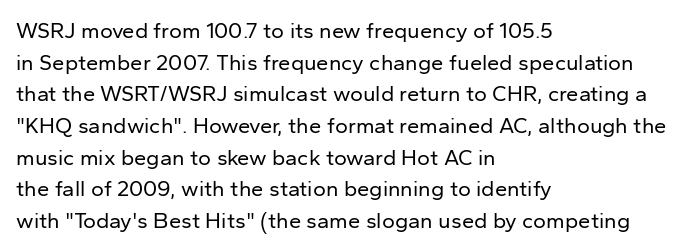
Ordinary non-slanted type is in use. Whoever set this chose a conventional vertical rhythm. Nothing unusual about the tracking: characters are spaced as the font intends. Every row of glyphs begins at an identical x-position on the left.
